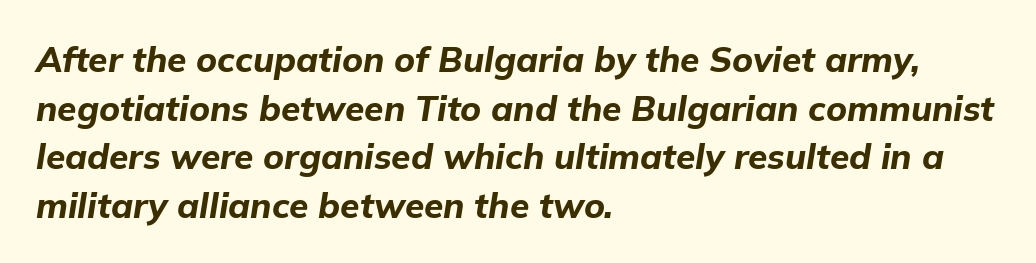
Q: Is the text bold? A: Yes.
Q: Is the text italic (slanted)? A: Yes, it leans right by about 9 degrees.
Q: Is the text underlined? A: No.
Q: How is the paragraph aligned? A: Left-aligned.
Q: Is the spacing between letters normal or unusually wide? A: Normal.
Q: Is the spacing between lines tight, normal or loose? A: Normal.
Q: Width (condensed, normal, or wide)? A: Normal.
Q: Stroke contrast? A: Low.
Q: x-height? A: Medium.
Q: Monospaced? A: No.
